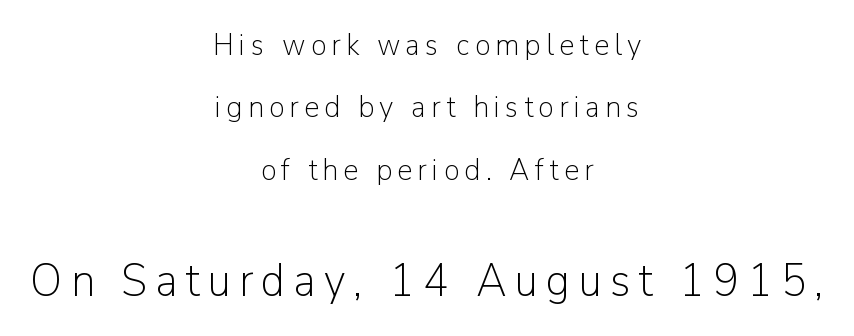
{"serif": "no", "italic": "no", "bold": "no", "weight": "light", "width": "normal", "stroke_contrast": "low", "x_height": "medium", "monospaced": "no", "underline": "no", "align": "center", "line_spacing": "loose", "line_spacing_ratio": 2.01, "larger_block": "second", "size_ratio": 1.52, "glyph_px": 47}
